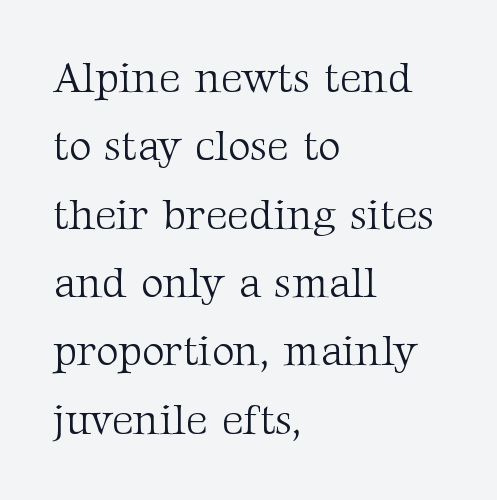
The image shows 43 px light serif type, upright; set left-aligned, normal line spacing (1.59x), normal letter spacing, not underlined; medium stroke contrast and a medium x-height.
